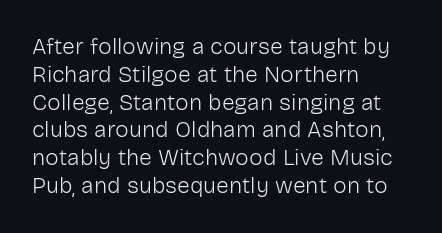
Italic: no, the glyphs are upright roman. Typeset ragged right — the left edge is the straight one. The gaps between neighbouring characters are ordinary and unremarkable. No letter is thick-stroked: the sample isn't bold. Lines of text with bare space underneath.
